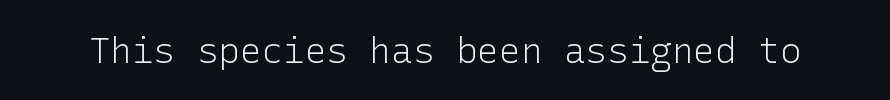
Q: Is the text bold? A: No.
Q: Is the text italic (slanted)? A: No, it is upright.
Q: Is the typeface a serif or a sans-serif typeface? A: Sans-serif.
Q: Is the text underlined? A: No.
Q: Is the spacing between letters normal or unusually wide? A: Normal.
Q: Width (condensed, normal, or wide)? A: Normal.
Q: Stroke contrast? A: Low.
Q: x-height? A: Medium.
